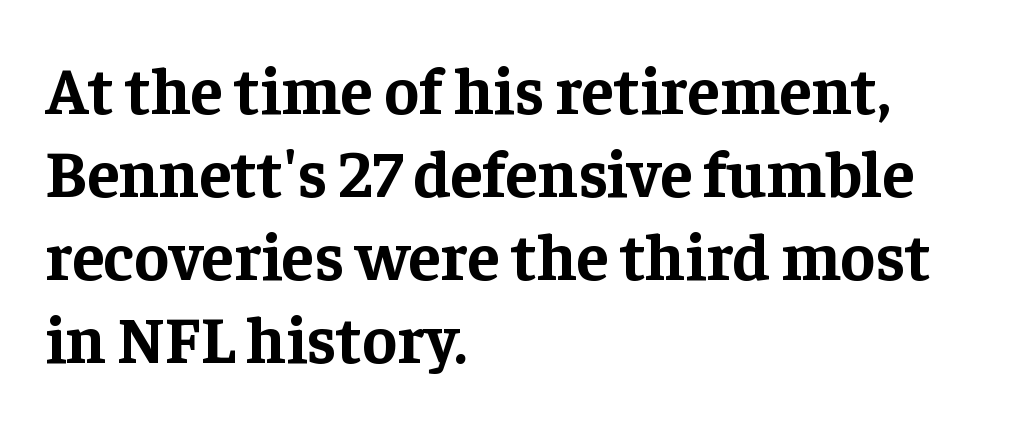
The image shows 66 px bold serif type, upright; set left-aligned, normal line spacing (1.26x), normal letter spacing, not underlined; low stroke contrast and a medium x-height.
